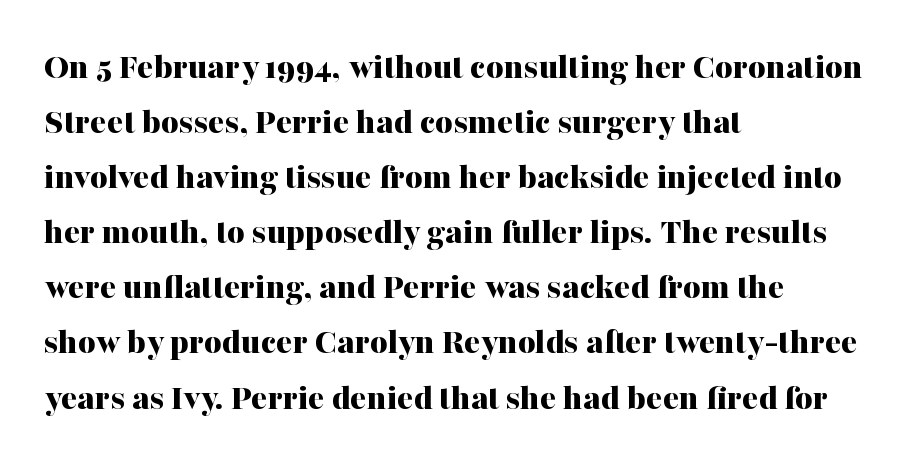
The face used here is proportionally spaced, like ordinary book or web type. Notice how descenders clear the ascenders below comfortably — that's standard leading. The strokes are fattened all the way to bold. Nobody touched the tracking dial on this one.
